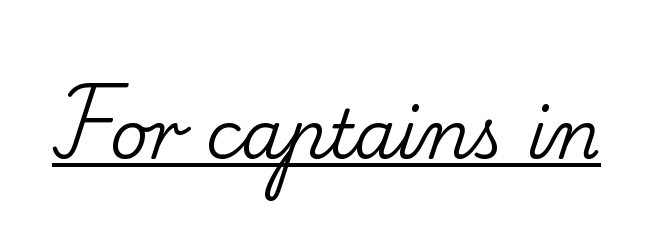
The image shows 67 px serif type; set normal letter spacing, underlined; low stroke contrast and a small x-height.
